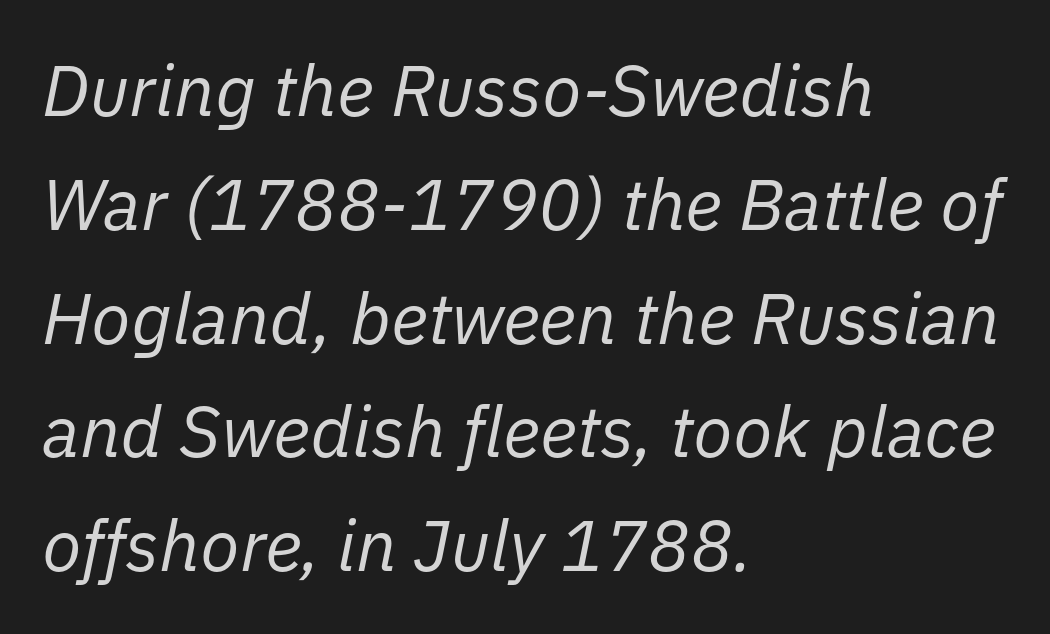
{"italic": "yes", "lean": "right", "slant_degrees": 11, "bold": "no", "weight": "regular", "width": "normal", "stroke_contrast": "low", "x_height": "medium", "monospaced": "no", "underline": "no", "align": "left", "line_spacing": "normal", "line_spacing_ratio": 1.58, "letter_spacing": "normal", "letter_spacing_em": 0.0, "glyph_px": 72}
